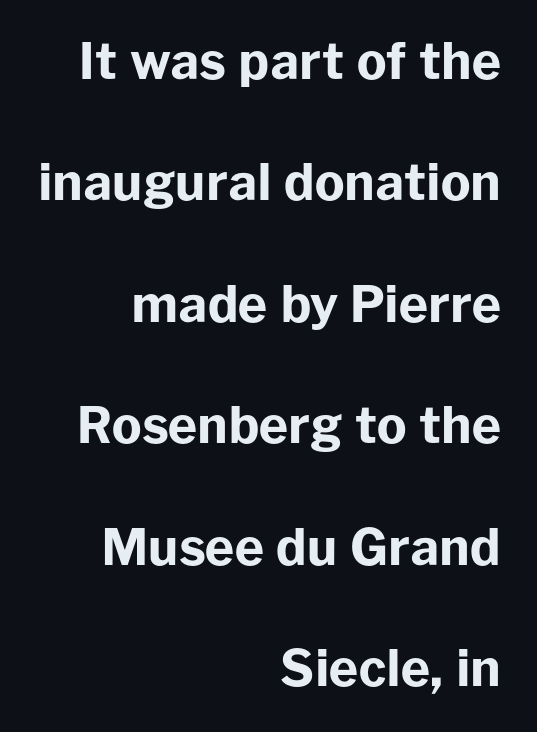
The image shows 50 px bold sans-serif type, upright; set right-aligned, loose line spacing (2.43x), normal letter spacing, not underlined; low stroke contrast and a medium x-height.
